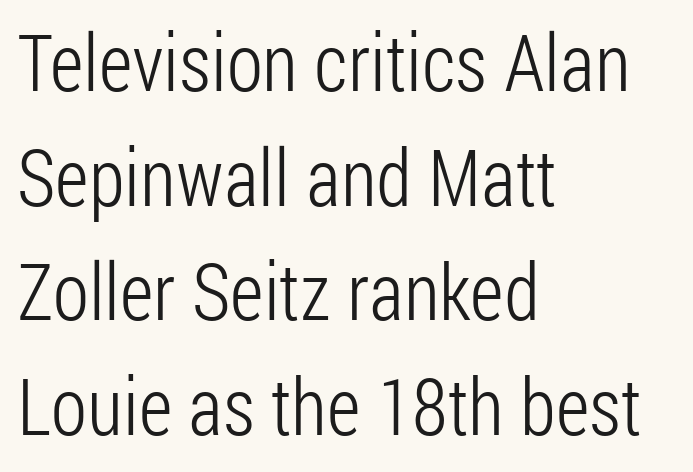
Regarding leading, the lines here are spaced in the standard way. Stems and bowls with no extra thickness — not bold. The specimen reads as upright at a glance. Looks like regular typesetting: each glyph gets only the width it needs. The rendering anchors every line to the left-hand side. These lines are composed in type without serifs.
